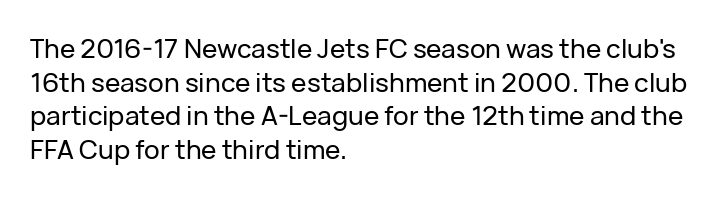
Q: Is the text italic (slanted)? A: No, it is upright.
Q: Is the text underlined? A: No.
Q: How is the paragraph aligned? A: Left-aligned.
Q: Is the spacing between letters normal or unusually wide? A: Normal.
Q: Is the spacing between lines tight, normal or loose? A: Normal.
